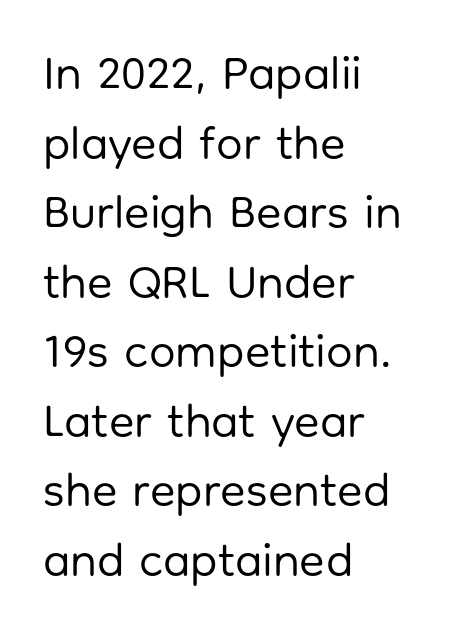
Examine the stroke ends and you'll find no serifs. The gap between lines stays unmarked. The font is comparable to plain body text, perhaps lighter. Varying glyph widths throughout — classic text-font behaviour. Left-aligned paragraph, ragged on the right.
